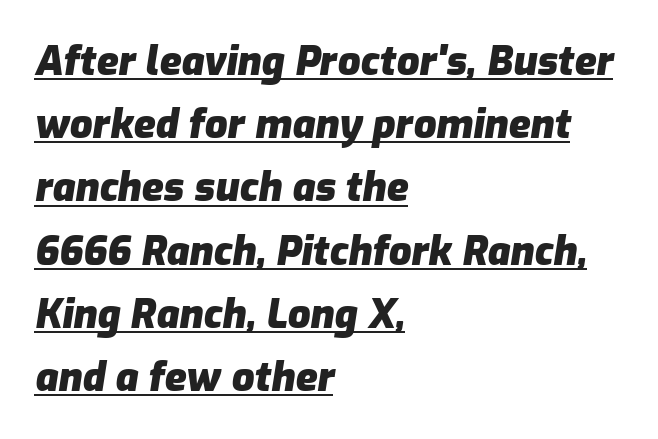
{"italic": "yes", "lean": "right", "slant_degrees": 9, "bold": "yes", "weight": "heavy", "width": "normal", "stroke_contrast": "low", "x_height": "medium", "monospaced": "no", "underline": "yes", "align": "left", "line_spacing": "normal", "line_spacing_ratio": 1.58, "letter_spacing": "normal", "letter_spacing_em": 0.0, "glyph_px": 40}
